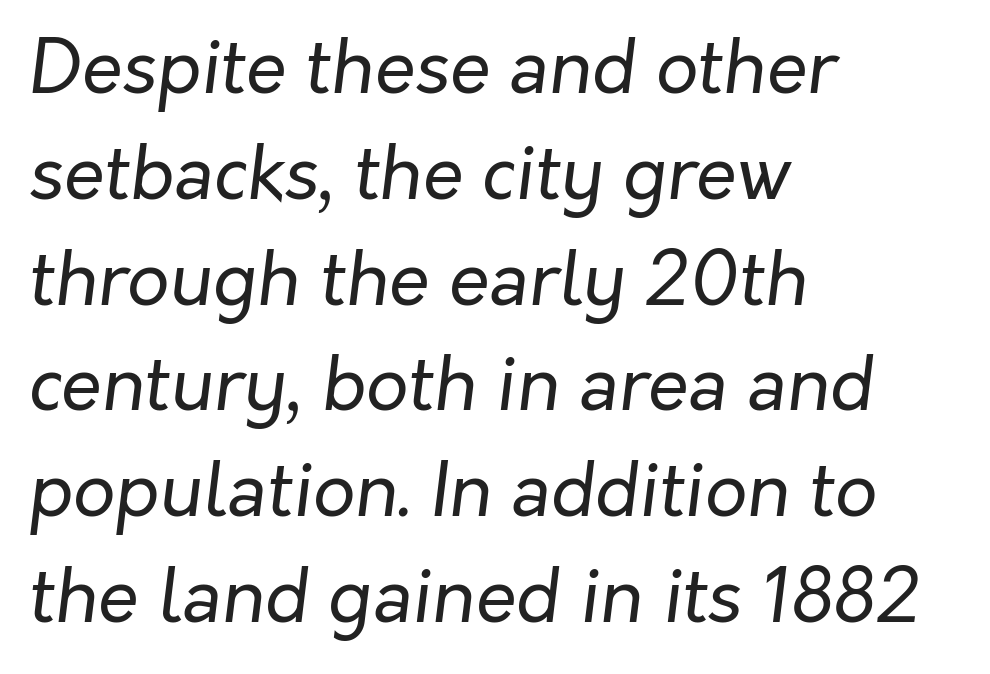
The image shows 74 px regular-weight type, italic (leaning right); set left-aligned, normal line spacing (1.43x), normal letter spacing, not underlined; low stroke contrast and a medium x-height.
